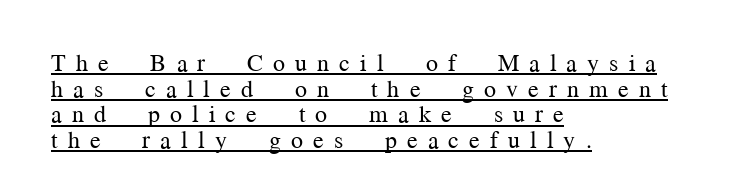
Q: Is the text bold? A: No.
Q: Is the text italic (slanted)? A: No, it is upright.
Q: Is the text underlined? A: Yes.
Q: How is the paragraph aligned? A: Left-aligned.
Q: Is the spacing between letters normal or unusually wide? A: Unusually wide.
Q: Is the spacing between lines tight, normal or loose? A: Tight.
